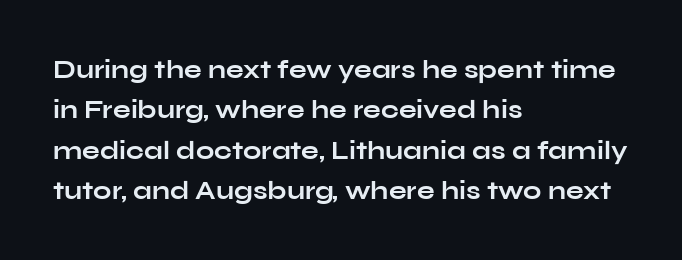
{"italic": "no", "bold": "yes", "underline": "no", "align": "left", "line_spacing": "normal", "line_spacing_ratio": 1.55, "letter_spacing": "normal", "letter_spacing_em": 0.0, "glyph_px": 26}
